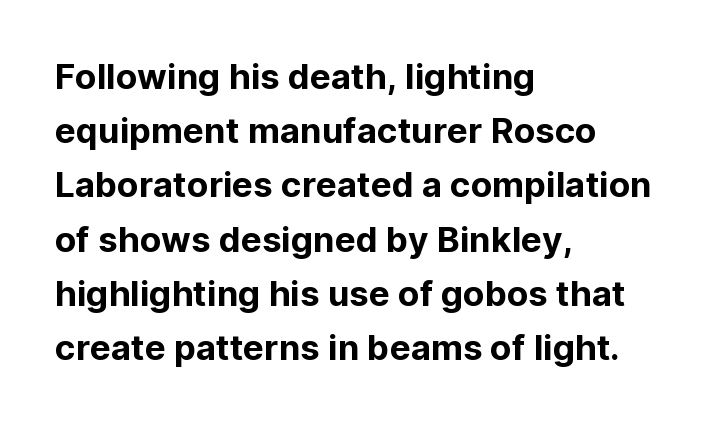
Q: Is the text italic (slanted)? A: No, it is upright.
Q: Is the typeface a serif or a sans-serif typeface? A: Sans-serif.
Q: Is the text underlined? A: No.
Q: How is the paragraph aligned? A: Left-aligned.
Q: Is the spacing between letters normal or unusually wide? A: Normal.
Q: Is the spacing between lines tight, normal or loose? A: Normal.
Q: Width (condensed, normal, or wide)? A: Normal.
Q: Stroke contrast? A: Low.
Q: x-height? A: Medium.
Q: Monospaced? A: No.
